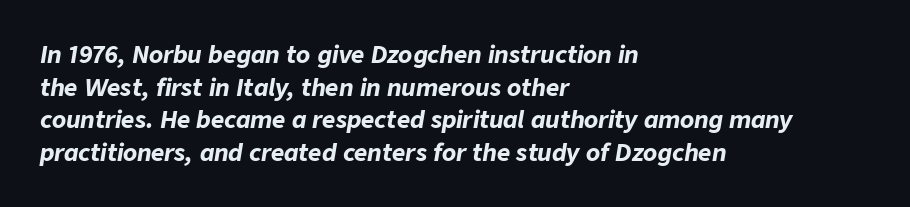
Q: Is the text bold? A: Yes.
Q: Is the text italic (slanted)? A: Yes, it leans right by about 9 degrees.
Q: Is the text underlined? A: No.
Q: How is the paragraph aligned? A: Left-aligned.
Q: Is the spacing between letters normal or unusually wide? A: Normal.
Q: Is the spacing between lines tight, normal or loose? A: Normal.
